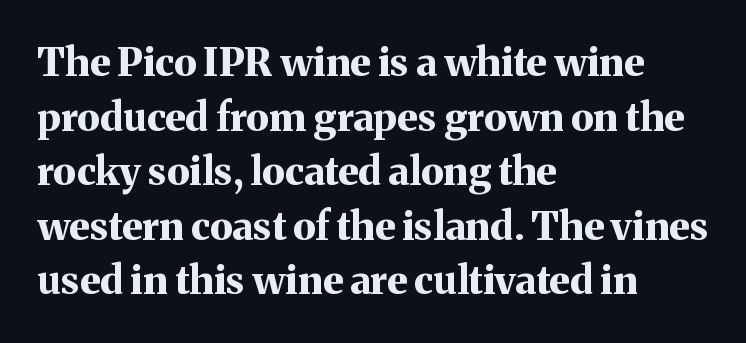
The image shows 39 px bold serif type, upright; set left-aligned, normal line spacing (1.4x), normal letter spacing, not underlined; medium stroke contrast and a medium x-height.
